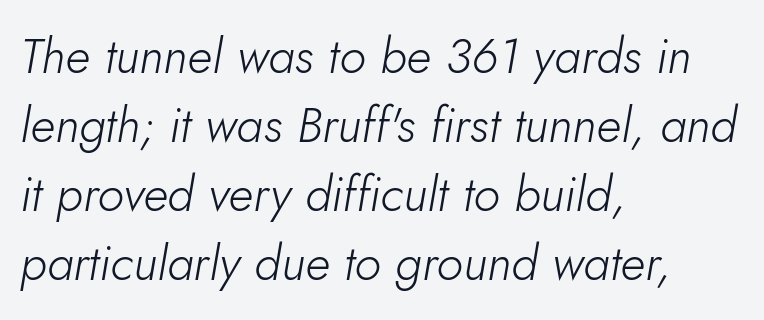
Q: Is the text bold? A: No.
Q: Is the text italic (slanted)? A: Yes, it leans right by about 10 degrees.
Q: Is the text underlined? A: No.
Q: How is the paragraph aligned? A: Left-aligned.
Q: Is the spacing between letters normal or unusually wide? A: Normal.
Q: Is the spacing between lines tight, normal or loose? A: Normal.
Q: Width (condensed, normal, or wide)? A: Normal.
Q: Stroke contrast? A: Low.
Q: x-height? A: Small.
Q: Monospaced? A: No.
